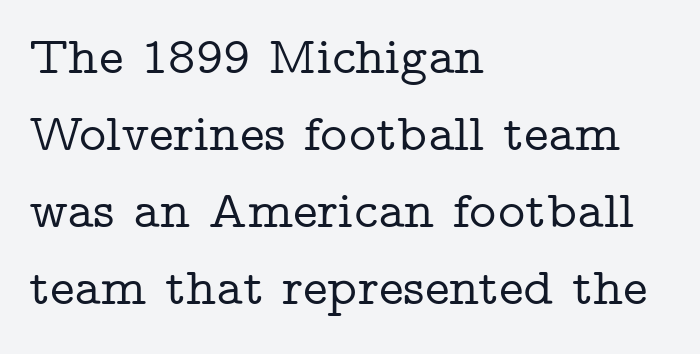
What stands out about the letter spacing? Nothing — it is the standard amount. These lines are set flush left with a ragged right edge. Ascenders rise straight up at ninety degrees. Old-style or modern, the face here clearly has serifs.
